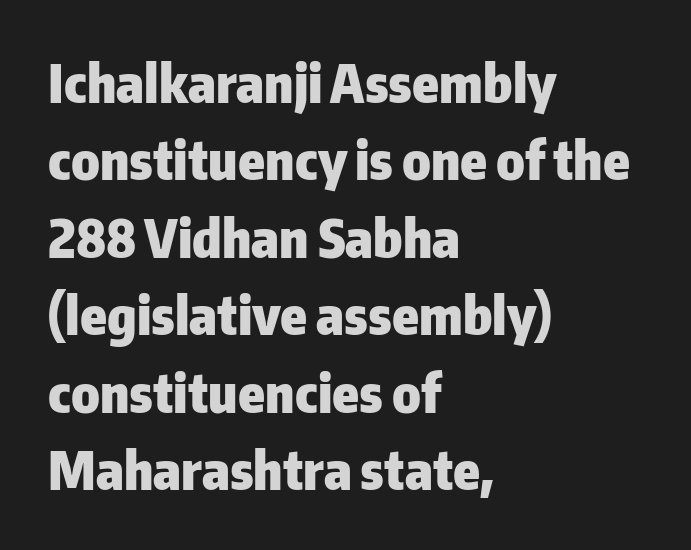
{"serif": "no", "italic": "no", "bold": "yes", "weight": "heavy", "width": "normal", "stroke_contrast": "low", "x_height": "medium", "monospaced": "no", "underline": "no", "align": "left", "line_spacing": "normal", "line_spacing_ratio": 1.46, "letter_spacing": "normal", "letter_spacing_em": 0.0, "glyph_px": 53}
